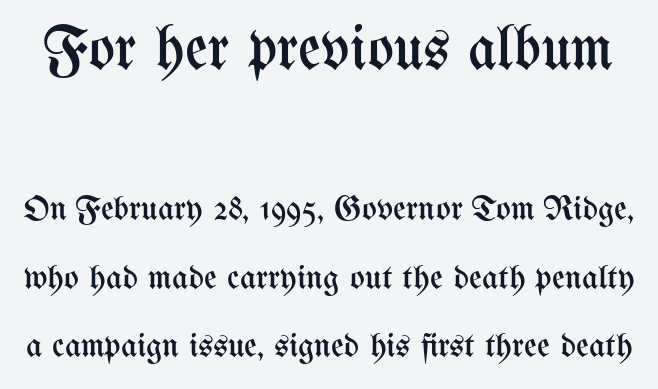
{"italic": "no", "bold": "no", "weight": "regular", "width": "condensed", "stroke_contrast": "medium", "x_height": "medium", "monospaced": "no", "underline": "no", "line_spacing": "loose", "line_spacing_ratio": 1.96, "letter_spacing": "normal", "letter_spacing_em": 0.0, "larger_block": "first", "size_ratio": 1.77, "glyph_px": 62}
